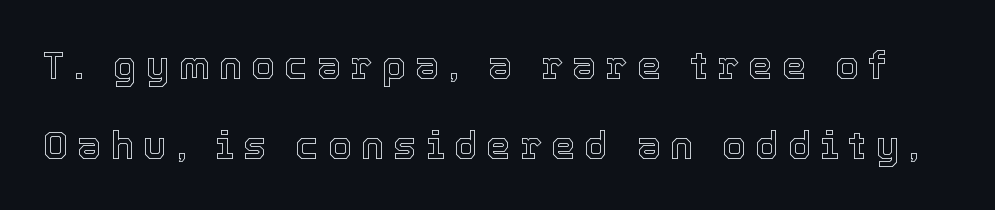
Horizontal bands of white between lines are thick stripes. Letter spacing: wide. Note the varied advance widths — an 'i' is clearly narrower than an 'm'. Notice how the stems are strictly vertical — no italics here. The zone under the glyphs is completely vacant.
